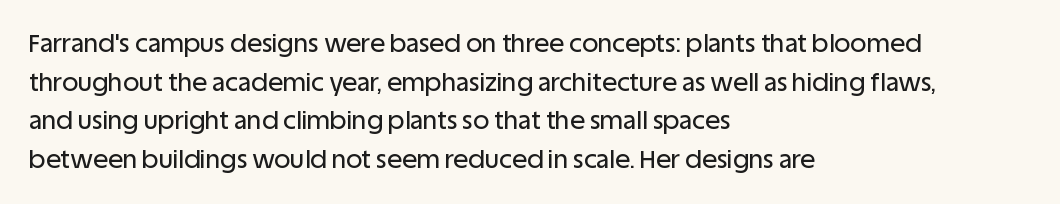
{"italic": "no", "underline": "no", "align": "left", "line_spacing": "normal", "line_spacing_ratio": 1.55, "letter_spacing": "normal", "letter_spacing_em": 0.0, "glyph_px": 25}
